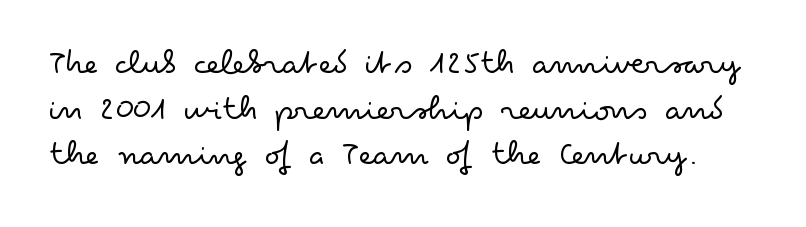
Q: Is the text bold? A: No.
Q: Is the text italic (slanted)? A: No, it is upright.
Q: Is the typeface a serif or a sans-serif typeface? A: Sans-serif.
Q: Is the text underlined? A: No.
Q: Is the spacing between letters normal or unusually wide? A: Normal.
Q: Is the spacing between lines tight, normal or loose? A: Normal.
Q: Width (condensed, normal, or wide)? A: Wide.
Q: Stroke contrast? A: Low.
Q: x-height? A: Small.
Q: Monospaced? A: No.
